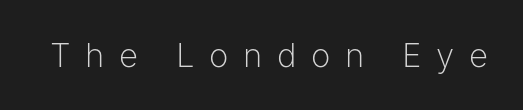
These lines were composed using upright roman letters. The rendering uses natural spacing where letterforms have individual widths. Each stroke keeps to a modest, everyday thickness or less. This rendering employs a face without finishing strokes, i.e., a sans-serif.
